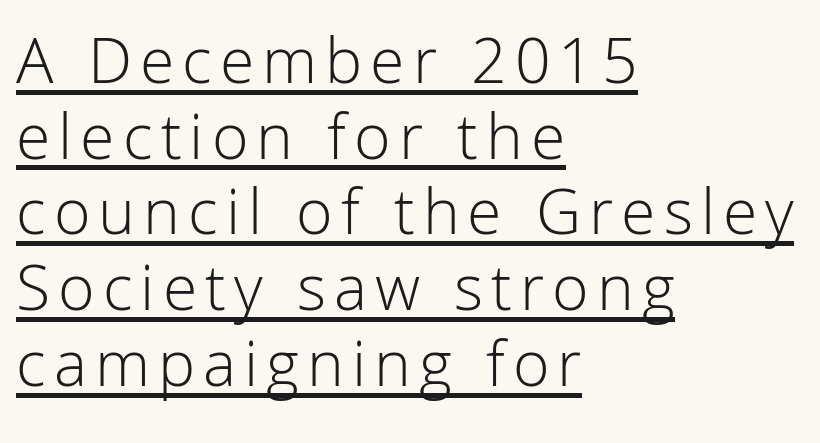
A classic flush-left, rag-right setting is used for this passage. Vertically, the passage feels compressed, each row crowding the next. Emphasis is given by a line drawn under the lettering. Looks like regular typesetting: each glyph gets only the width it needs.
